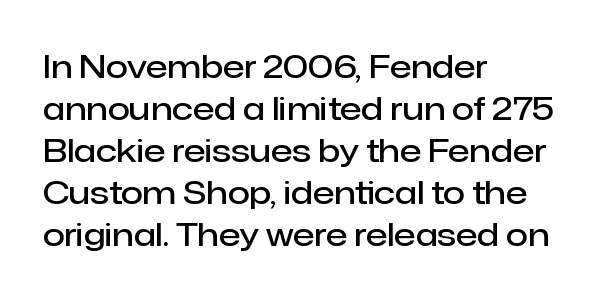
Underline: absent. Unlike italic type, these characters show no tilt at all. The passage shown has conventional tracking throughout. Is there much room between lines? A standard amount, neither cramped nor airy.
